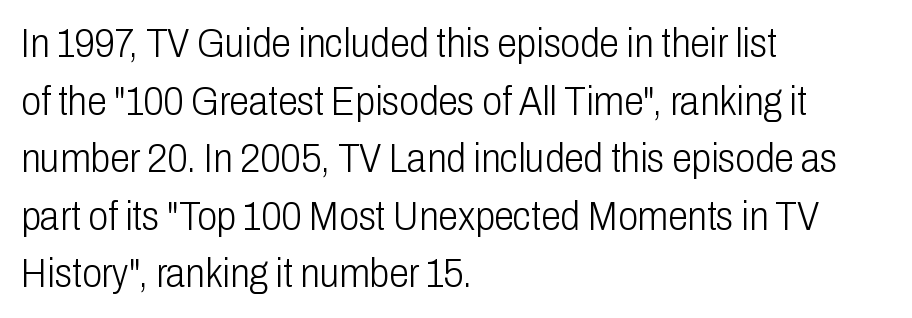
{"serif": "no", "italic": "no", "bold": "no", "weight": "light", "width": "condensed", "stroke_contrast": "low", "x_height": "medium", "monospaced": "no", "underline": "no", "align": "left", "line_spacing": "normal", "line_spacing_ratio": 1.44, "letter_spacing": "normal", "letter_spacing_em": 0.0, "glyph_px": 40}
